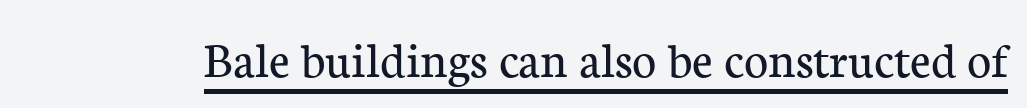
Q: Is the text bold? A: No.
Q: Is the text italic (slanted)? A: No, it is upright.
Q: Is the typeface a serif or a sans-serif typeface? A: Serif.
Q: Is the text underlined? A: Yes.
Q: Is the spacing between letters normal or unusually wide? A: Normal.
Q: Width (condensed, normal, or wide)? A: Normal.
Q: Stroke contrast? A: Low.
Q: x-height? A: Medium.
Q: Monospaced? A: No.
